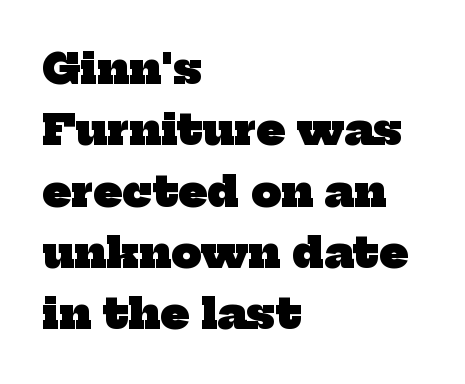
The image shows 42 px heavy serif type; set left-aligned, normal line spacing (1.46x), normal letter spacing, not underlined; low stroke contrast and a medium x-height.
